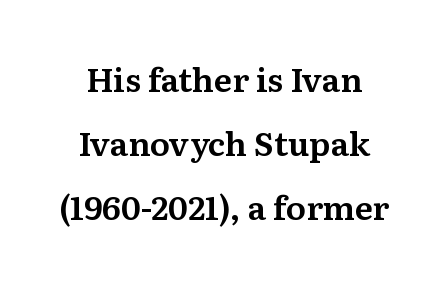
The image shows 33 px serif type, upright; set loose line spacing (1.94x), normal letter spacing, not underlined; medium stroke contrast and a medium x-height.
